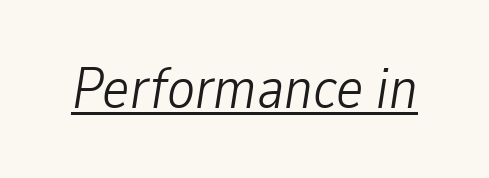
{"italic": "yes", "lean": "right", "slant_degrees": 9, "bold": "no", "weight": "light", "width": "condensed", "stroke_contrast": "low", "x_height": "medium", "monospaced": "no", "underline": "yes", "letter_spacing": "normal", "letter_spacing_em": 0.0, "glyph_px": 58}
